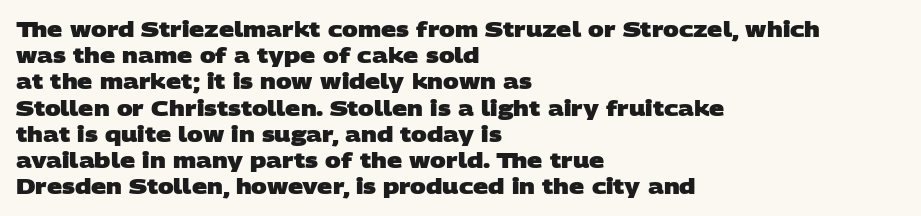
The image shows 21 px bold type; set left-aligned, normal line spacing (1.25x), normal letter spacing, not underlined.
